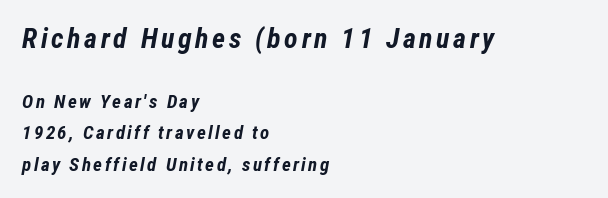
The image shows 28 px bold, condensed type, italic (leaning right); set left-aligned, normal line spacing (1.64x), not underlined; the first (top) block is 1.47x larger; low stroke contrast and a medium x-height.
